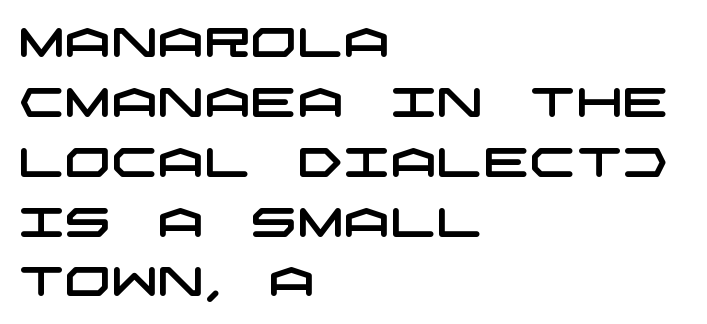
Q: Is the typeface a serif or a sans-serif typeface? A: Sans-serif.
Q: Is the text underlined? A: No.
Q: How is the paragraph aligned? A: Left-aligned.
Q: Is the spacing between letters normal or unusually wide? A: Normal.
Q: Is the spacing between lines tight, normal or loose? A: Normal.
Q: Width (condensed, normal, or wide)? A: Wide.
Q: Stroke contrast? A: Low.
Q: x-height? A: Large.
